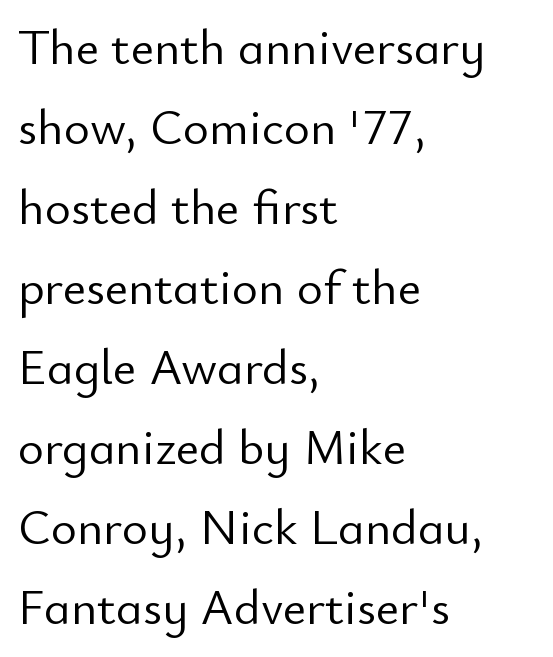
{"serif": "no", "italic": "no", "bold": "no", "weight": "light", "width": "normal", "stroke_contrast": "low", "x_height": "small", "monospaced": "no", "underline": "no", "align": "left", "line_spacing": "normal", "line_spacing_ratio": 1.6, "letter_spacing": "normal", "letter_spacing_em": 0.0, "glyph_px": 50}
